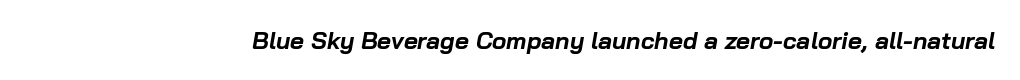
{"italic": "yes", "lean": "right", "slant_degrees": 10, "bold": "yes", "underline": "no", "letter_spacing": "normal", "letter_spacing_em": 0.0, "glyph_px": 24}
